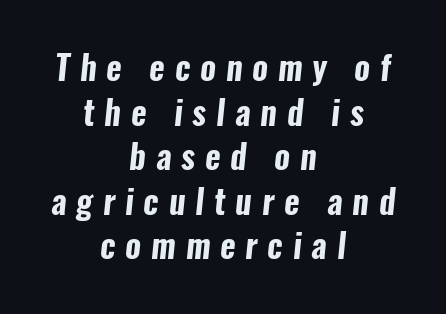
Where is the straight margin? There isn't one; the lines are centered. Its strokes are broad and dark, the hallmark of bold type. A bare baseline throughout the passage. In terms of letterform style, serifs are entirely absent.
